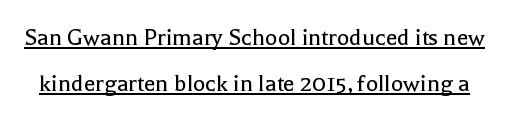
The image shows 26 px text type, upright; set line spacing 1.77x, normal letter spacing, underlined.
